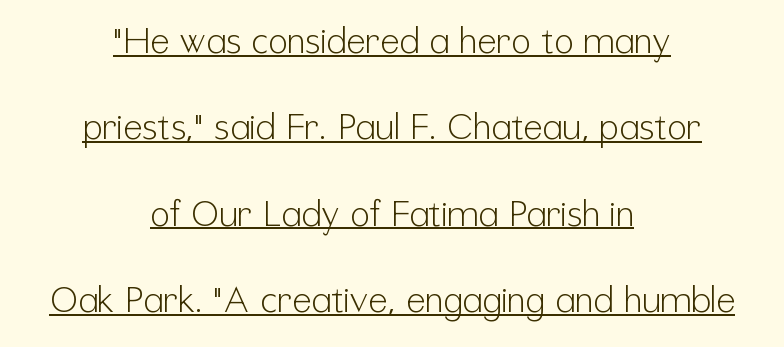
{"serif": "no", "italic": "no", "bold": "no", "weight": "light", "width": "condensed", "stroke_contrast": "low", "x_height": "medium", "monospaced": "no", "underline": "yes", "align": "center", "line_spacing": "loose", "line_spacing_ratio": 2.4, "letter_spacing": "normal", "letter_spacing_em": 0.0, "glyph_px": 36}
